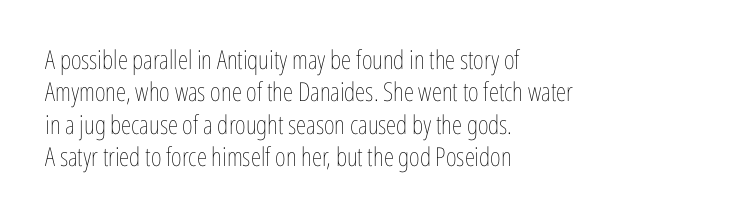
Q: Is the text bold? A: No.
Q: Is the text italic (slanted)? A: No, it is upright.
Q: Is the text underlined? A: No.
Q: How is the paragraph aligned? A: Left-aligned.
Q: Is the spacing between letters normal or unusually wide? A: Normal.
Q: Is the spacing between lines tight, normal or loose? A: Normal.
